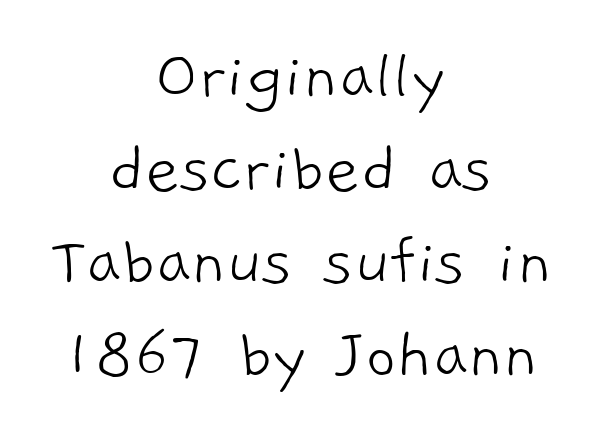
{"serif": "no", "bold": "no", "weight": "light", "width": "normal", "stroke_contrast": "low", "x_height": "medium", "monospaced": "no", "underline": "no", "align": "center", "line_spacing_ratio": 1.24, "letter_spacing": "normal", "letter_spacing_em": 0.0, "glyph_px": 75}
